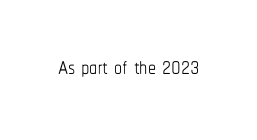
Glance below the letters and you will spot only blank space. Posture: vertical. Unbolded letterforms with no extra heft. Nobody touched the tracking dial on this one. Proportional: the letters do not fall into vertical columns.
